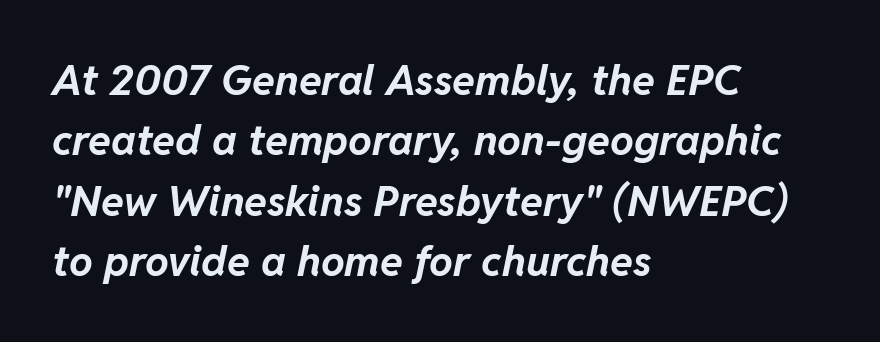
Q: Is the text bold? A: Yes.
Q: Is the text italic (slanted)? A: Yes, it leans right by about 11 degrees.
Q: Is the text underlined? A: No.
Q: How is the paragraph aligned? A: Left-aligned.
Q: Is the spacing between letters normal or unusually wide? A: Normal.
Q: Is the spacing between lines tight, normal or loose? A: Normal.
Q: Width (condensed, normal, or wide)? A: Normal.
Q: Stroke contrast? A: Low.
Q: x-height? A: Medium.
Q: Monospaced? A: No.
